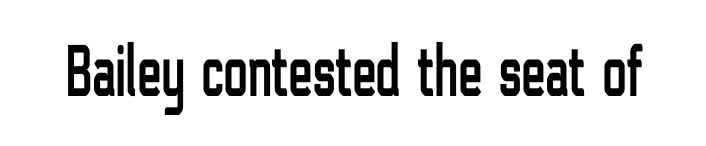
How are the letters spaced? Ordinarily, with no added tracking. Check the space under the baseline: it is left empty. You could not count columns in this text — the font is proportionally spaced. You can tell it's not italic because the verticals are truly vertical. Regarding serifs, this sample does without them.
